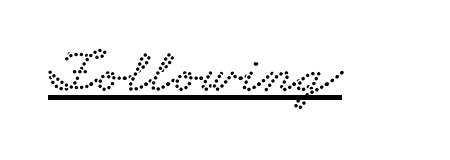
Q: Is the typeface a serif or a sans-serif typeface? A: Serif.
Q: Is the text underlined? A: Yes.
Q: Is the spacing between letters normal or unusually wide? A: Normal.
Q: Width (condensed, normal, or wide)? A: Wide.
Q: Stroke contrast? A: Low.
Q: x-height? A: Small.
Q: Monospaced? A: No.
